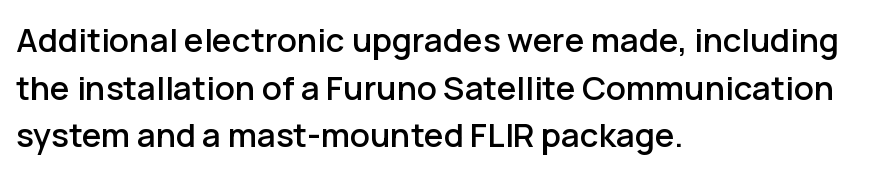
The image shows 33 px sans-serif type, upright; set left-aligned, normal line spacing (1.44x), normal letter spacing, not underlined; low stroke contrast and a medium x-height.
